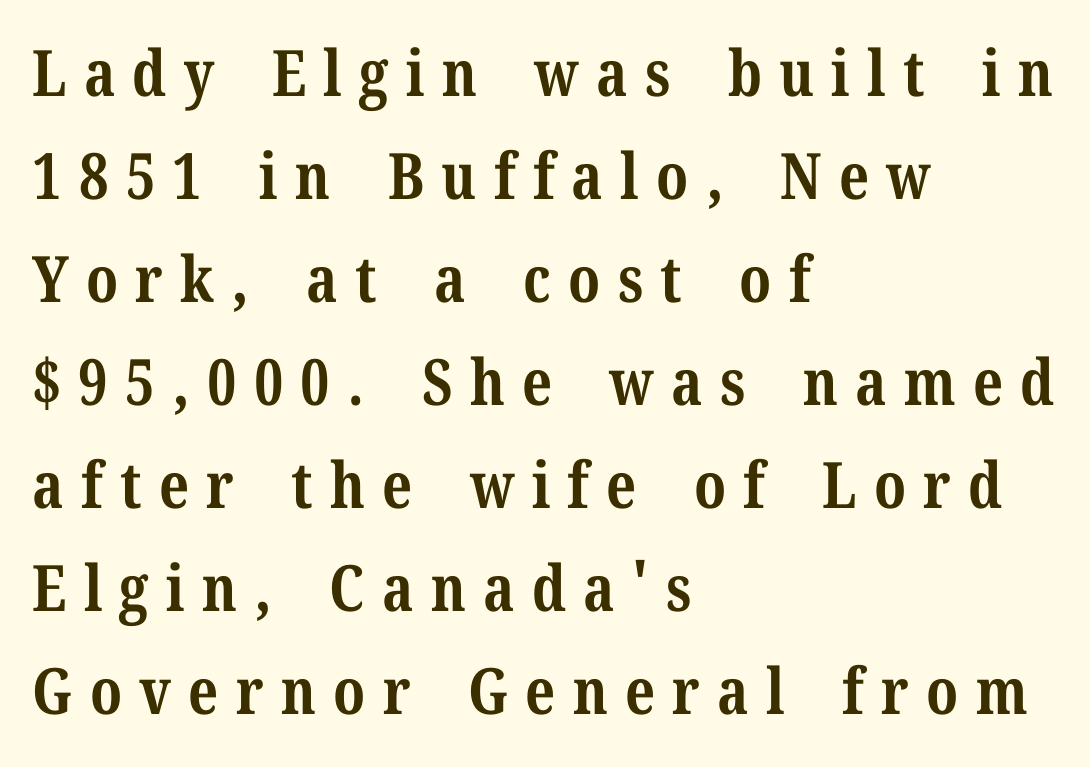
The image shows 64 px bold serif type, upright; set left-aligned, normal line spacing (1.61x), unusually wide letter spacing (+0.27 em), not underlined; medium stroke contrast and a medium x-height.
